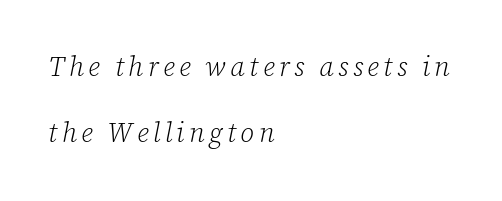
{"italic": "yes", "lean": "right", "slant_degrees": 12, "bold": "no", "underline": "no", "align": "left", "line_spacing": "loose", "line_spacing_ratio": 2.46, "glyph_px": 27}
